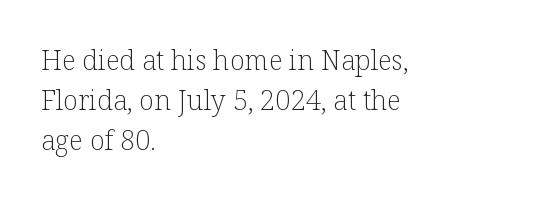
The image shows 27 px text type, upright; set left-aligned, normal line spacing (1.49x), normal letter spacing, not underlined.
